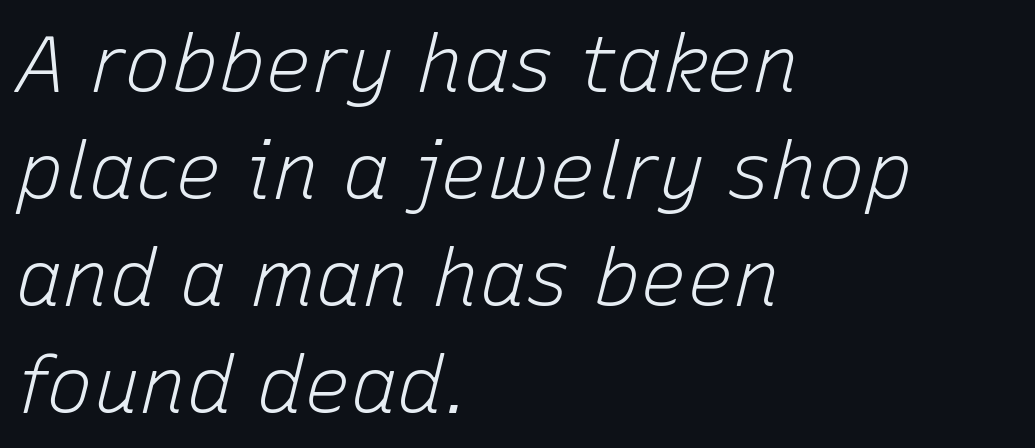
In terms of leading, this rendering sits right in the middle. Each letter keeps its own natural width here, so spacing adapts to shape. Designer's note — italics engaged. Compared with a centered layout, this one pins lines to the left instead. Clear beneath every line of the passage.
